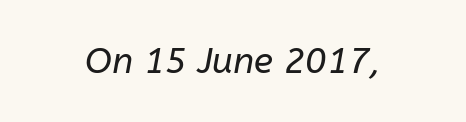
The image shows 36 px regular-weight type, italic (leaning right); set normal letter spacing, not underlined; low stroke contrast and a medium x-height.
